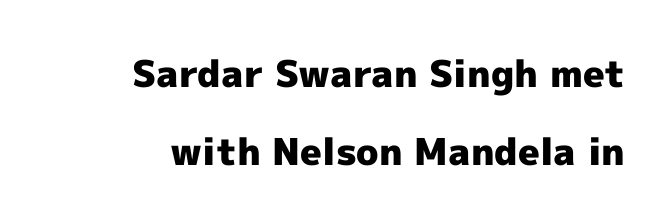
The image shows 37 px heavy sans-serif type, upright; set loose line spacing (2.1x), normal letter spacing, not underlined; a medium x-height.
